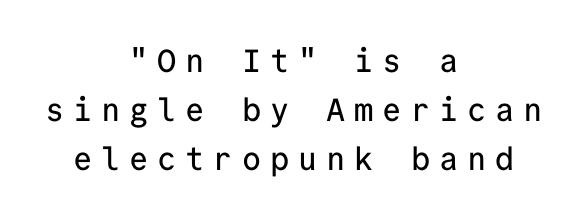
{"serif": "no", "italic": "no", "width": "normal", "stroke_contrast": "low", "x_height": "medium", "monospaced": "yes", "underline": "no", "align": "center", "line_spacing": "normal", "line_spacing_ratio": 1.53, "letter_spacing": "wide", "letter_spacing_em": 0.28, "glyph_px": 32}
